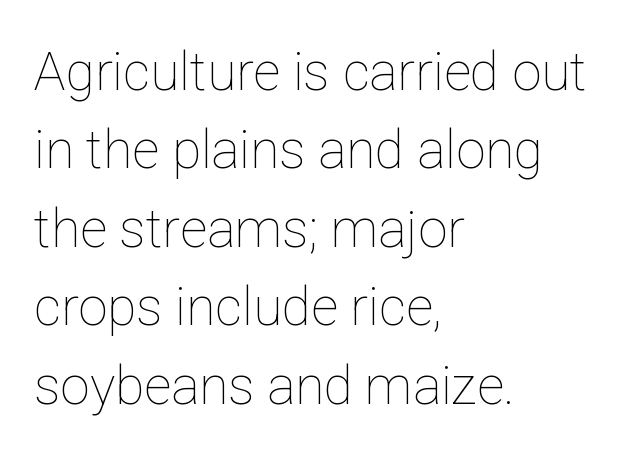
This sample uses plain, unmodified letter spacing. Every stem runs plumb, perpendicular to the baseline. Stroke mass is kept to a normal reading level or below. Do the characters align in a grid? No, the font is proportional. A clean baseline with only descenders dipping below it.
